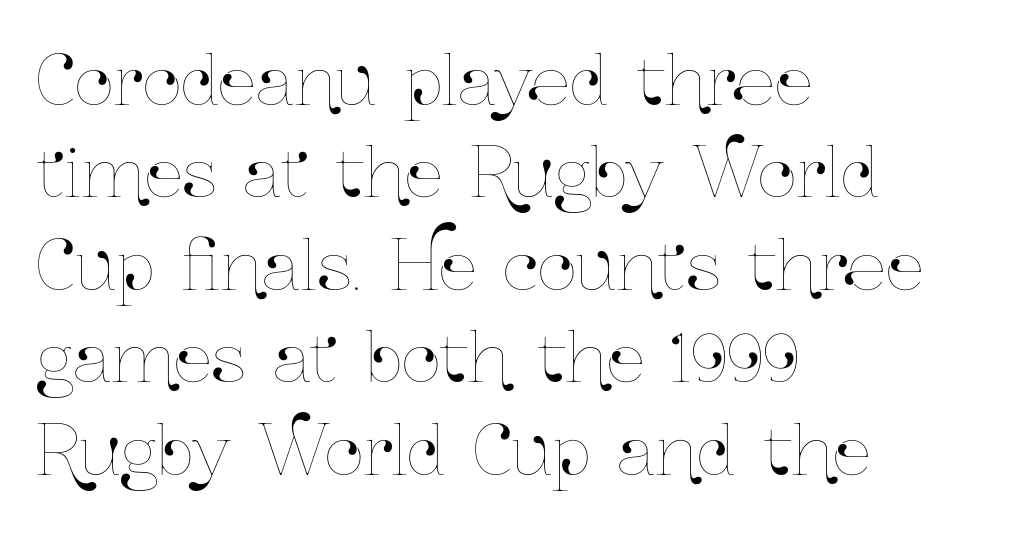
Q: Is the text italic (slanted)? A: No, it is upright.
Q: Is the text underlined? A: No.
Q: How is the paragraph aligned? A: Left-aligned.
Q: Is the spacing between letters normal or unusually wide? A: Normal.
Q: Is the spacing between lines tight, normal or loose? A: Normal.
Q: Width (condensed, normal, or wide)? A: Condensed.
Q: Stroke contrast? A: Low.
Q: x-height? A: Medium.
Q: Monospaced? A: No.
